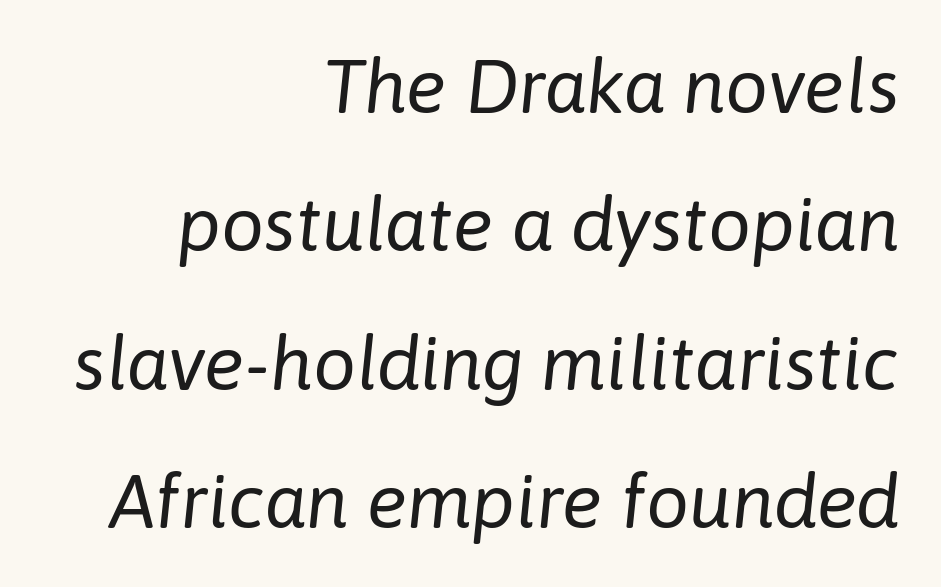
{"italic": "yes", "lean": "right", "slant_degrees": 6, "bold": "no", "weight": "regular", "width": "normal", "stroke_contrast": "low", "x_height": "medium", "monospaced": "no", "underline": "no", "align": "right", "line_spacing_ratio": 1.82, "letter_spacing": "normal", "letter_spacing_em": 0.0, "glyph_px": 76}
